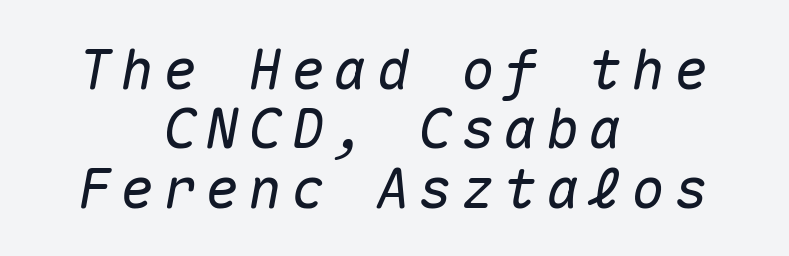
The image shows 56 px text type, italic (leaning right), monospaced; set centered, tight line spacing (1.06x), not underlined; medium stroke contrast and a medium x-height.
